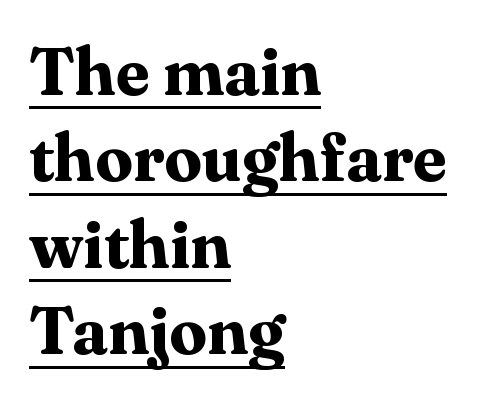
Q: Is the text bold? A: Yes.
Q: Is the text italic (slanted)? A: No, it is upright.
Q: Is the typeface a serif or a sans-serif typeface? A: Serif.
Q: Is the text underlined? A: Yes.
Q: How is the paragraph aligned? A: Left-aligned.
Q: Is the spacing between letters normal or unusually wide? A: Normal.
Q: Is the spacing between lines tight, normal or loose? A: Normal.
Q: Width (condensed, normal, or wide)? A: Normal.
Q: Stroke contrast? A: Medium.
Q: x-height? A: Medium.
Q: Monospaced? A: No.
